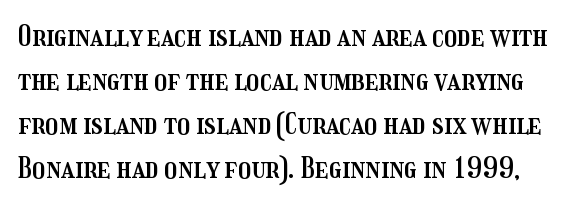
The image shows 29 px condensed type, upright; set normal line spacing (1.52x), normal letter spacing, not underlined; medium stroke contrast and a medium x-height.
